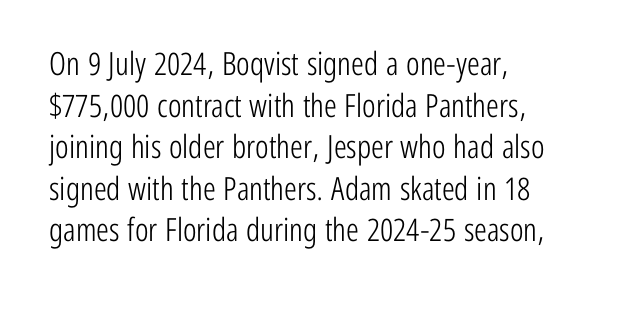
{"serif": "no", "italic": "no", "bold": "no", "weight": "light", "width": "condensed", "stroke_contrast": "low", "x_height": "medium", "monospaced": "no", "underline": "no", "align": "left", "line_spacing": "normal", "line_spacing_ratio": 1.3, "letter_spacing": "normal", "letter_spacing_em": 0.0, "glyph_px": 32}
